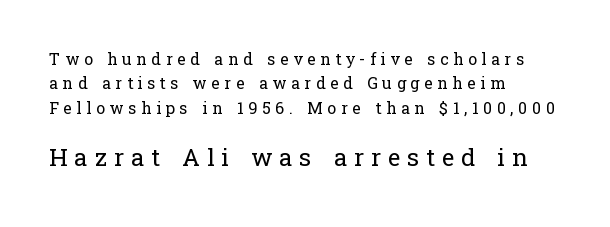
Between one letter and the next there's a generous, obvious gap. Weight: not bold — regular or lighter. If you squint, the bottom block still reads clearly — it's the larger of the two. Short and long lines alike share a common starting point at left. Descender tails drop into unmarked territory.
